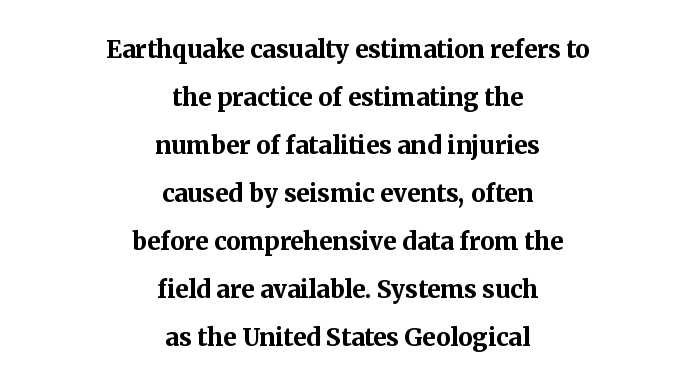
{"italic": "no", "bold": "yes", "underline": "no", "align": "center", "line_spacing": "loose", "line_spacing_ratio": 2.0, "letter_spacing": "normal", "letter_spacing_em": 0.0, "glyph_px": 24}
